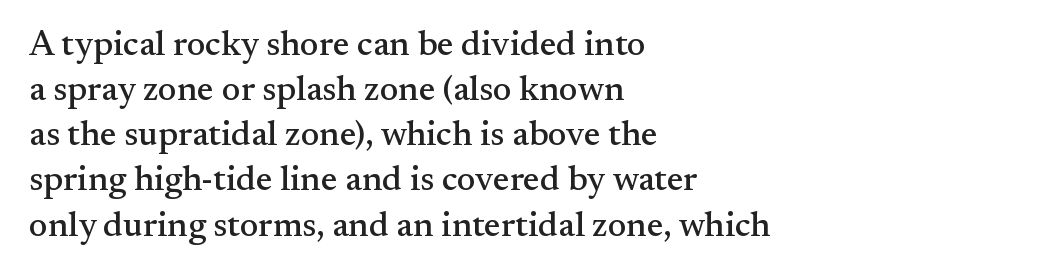
{"serif": "yes", "italic": "no", "width": "normal", "stroke_contrast": "medium", "x_height": "small", "monospaced": "no", "underline": "no", "align": "left", "line_spacing": "normal", "line_spacing_ratio": 1.29, "letter_spacing": "normal", "letter_spacing_em": 0.0, "glyph_px": 35}
